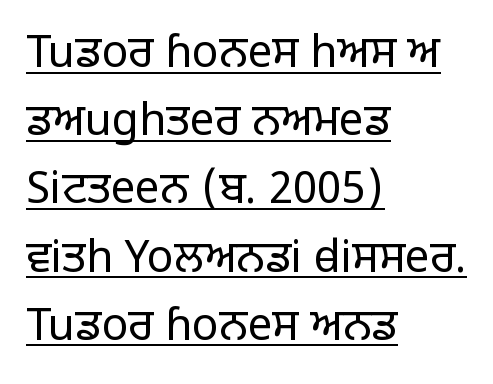
Q: Is the text bold? A: No.
Q: Is the text italic (slanted)? A: No, it is upright.
Q: Is the typeface a serif or a sans-serif typeface? A: Sans-serif.
Q: Is the text underlined? A: Yes.
Q: How is the paragraph aligned? A: Left-aligned.
Q: Is the spacing between letters normal or unusually wide? A: Normal.
Q: Is the spacing between lines tight, normal or loose? A: Normal.
Q: Width (condensed, normal, or wide)? A: Normal.
Q: Stroke contrast? A: Low.
Q: x-height? A: Large.
Q: Monospaced? A: No.
